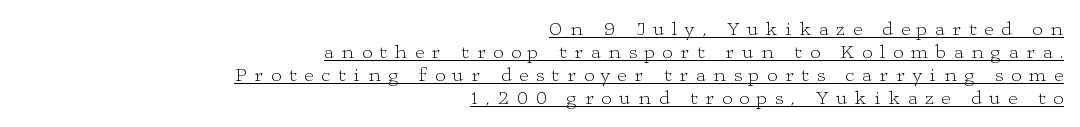
The image shows 20 px text type, upright; set right-aligned, tight line spacing (1.15x), unusually wide letter spacing (+0.38 em), underlined.
